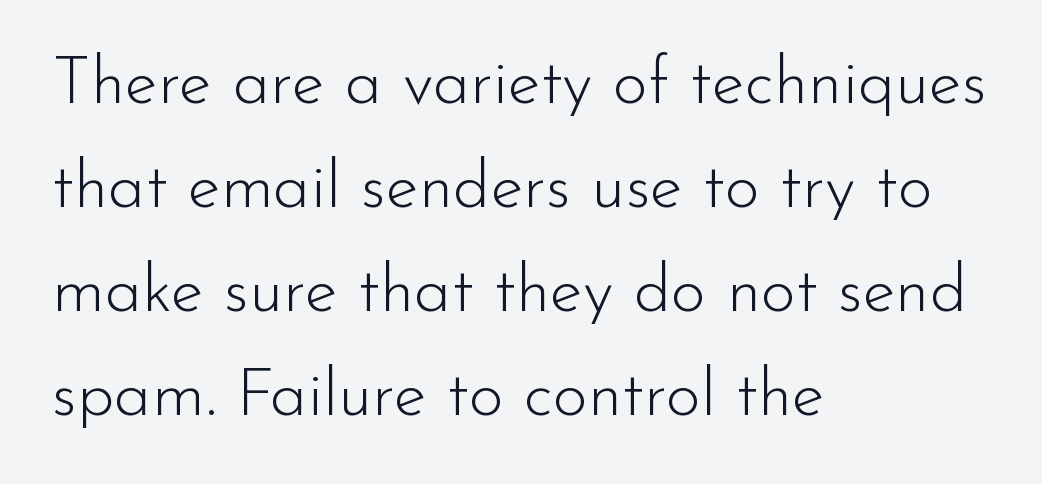
{"serif": "no", "italic": "no", "bold": "no", "weight": "light", "width": "normal", "stroke_contrast": "low", "x_height": "small", "monospaced": "no", "underline": "no", "align": "left", "line_spacing": "normal", "line_spacing_ratio": 1.55, "letter_spacing": "normal", "letter_spacing_em": 0.0, "glyph_px": 67}
